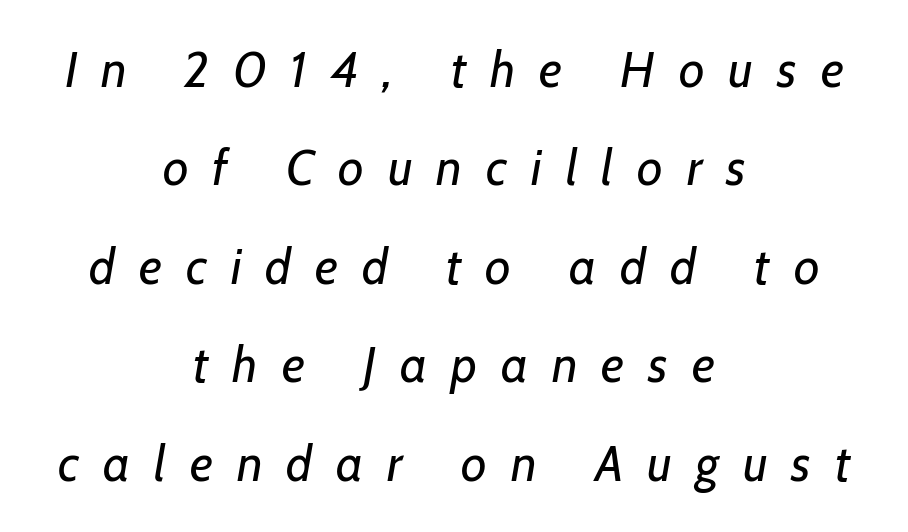
{"italic": "yes", "lean": "right", "slant_degrees": 7, "bold": "no", "weight": "regular", "width": "normal", "stroke_contrast": "low", "x_height": "medium", "monospaced": "no", "underline": "no", "align": "center", "line_spacing": "loose", "line_spacing_ratio": 1.97, "letter_spacing": "wide", "letter_spacing_em": 0.48, "glyph_px": 50}
